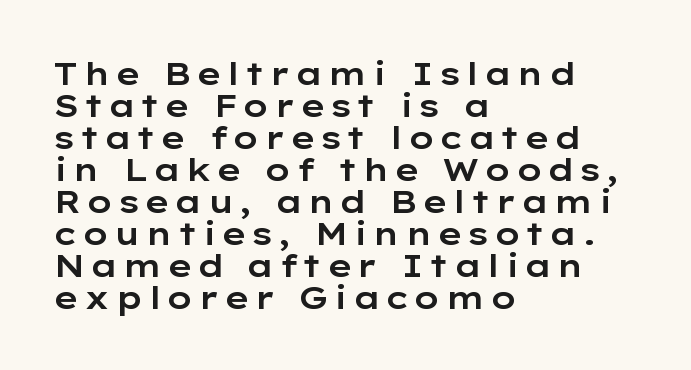
Q: Is the text italic (slanted)? A: No, it is upright.
Q: Is the typeface a serif or a sans-serif typeface? A: Sans-serif.
Q: Is the text underlined? A: No.
Q: How is the paragraph aligned? A: Left-aligned.
Q: Is the spacing between lines tight, normal or loose? A: Tight.
Q: Width (condensed, normal, or wide)? A: Wide.
Q: Stroke contrast? A: Low.
Q: x-height? A: Medium.
Q: Monospaced? A: No.
